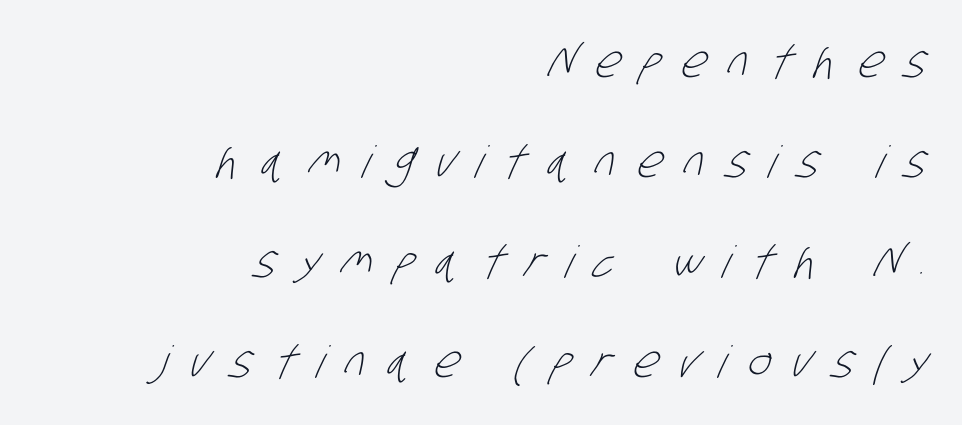
Type style note: lacks serifs. The tracking reads as deliberately expanded to a designer's eye. The letters advance in unequal steps, a hallmark of proportional type. Layout note: lines flush right. No letter is thick-stroked: the sample isn't bold. Quick note: interline space is abundant.
